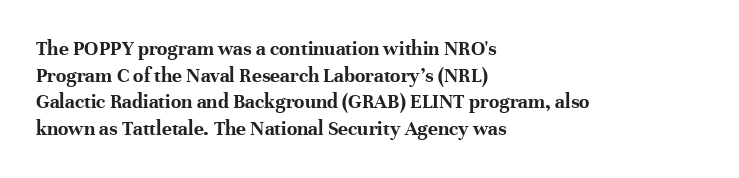
The image shows 21 px bold type, upright; set left-aligned, normal line spacing (1.27x), normal letter spacing, not underlined.
